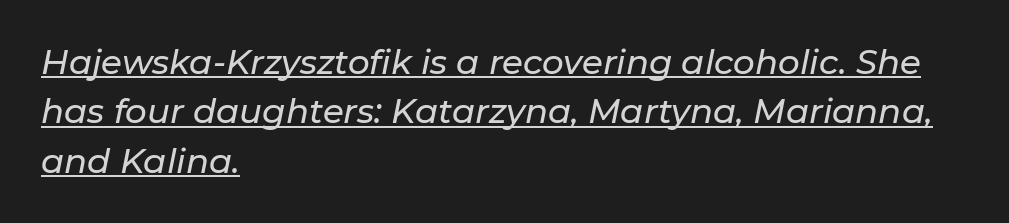
Q: Is the text italic (slanted)? A: Yes, it leans right by about 11 degrees.
Q: Is the text underlined? A: Yes.
Q: How is the paragraph aligned? A: Left-aligned.
Q: Is the spacing between letters normal or unusually wide? A: Normal.
Q: Is the spacing between lines tight, normal or loose? A: Normal.
Q: Width (condensed, normal, or wide)? A: Normal.
Q: Stroke contrast? A: Low.
Q: x-height? A: Medium.
Q: Monospaced? A: No.
